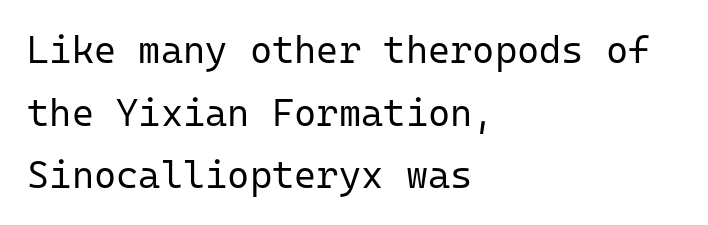
The image shows 38 px regular-weight sans-serif type, upright, monospaced; set left-aligned, normal line spacing (1.65x), normal letter spacing, not underlined; low stroke contrast and a medium x-height.
